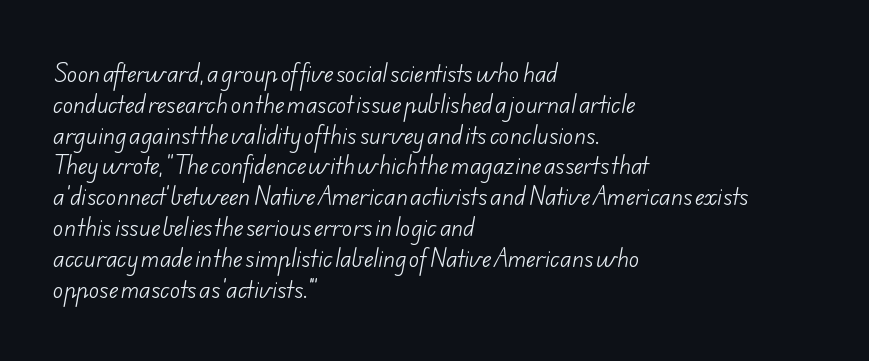
Glance below the letters and you will spot only blank space. Vertical spacing — default. Spacing between characters is what you'd get straight out of the box. Does the copy run flush right? No — it runs flush left. The typeface has the unassuming heft of standard copy or less.
